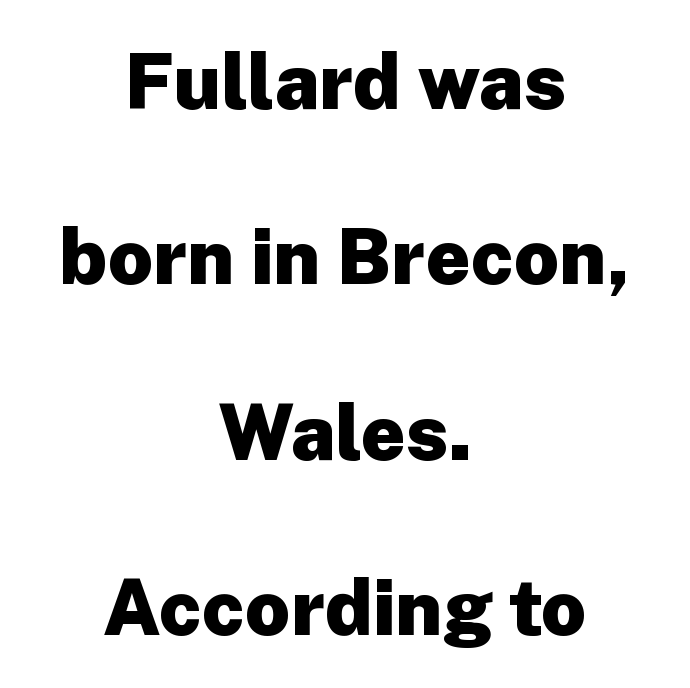
{"serif": "no", "italic": "no", "bold": "yes", "weight": "heavy", "width": "normal", "stroke_contrast": "low", "x_height": "medium", "monospaced": "no", "underline": "no", "align": "center", "line_spacing": "loose", "line_spacing_ratio": 2.25, "letter_spacing": "normal", "letter_spacing_em": 0.0, "glyph_px": 78}
